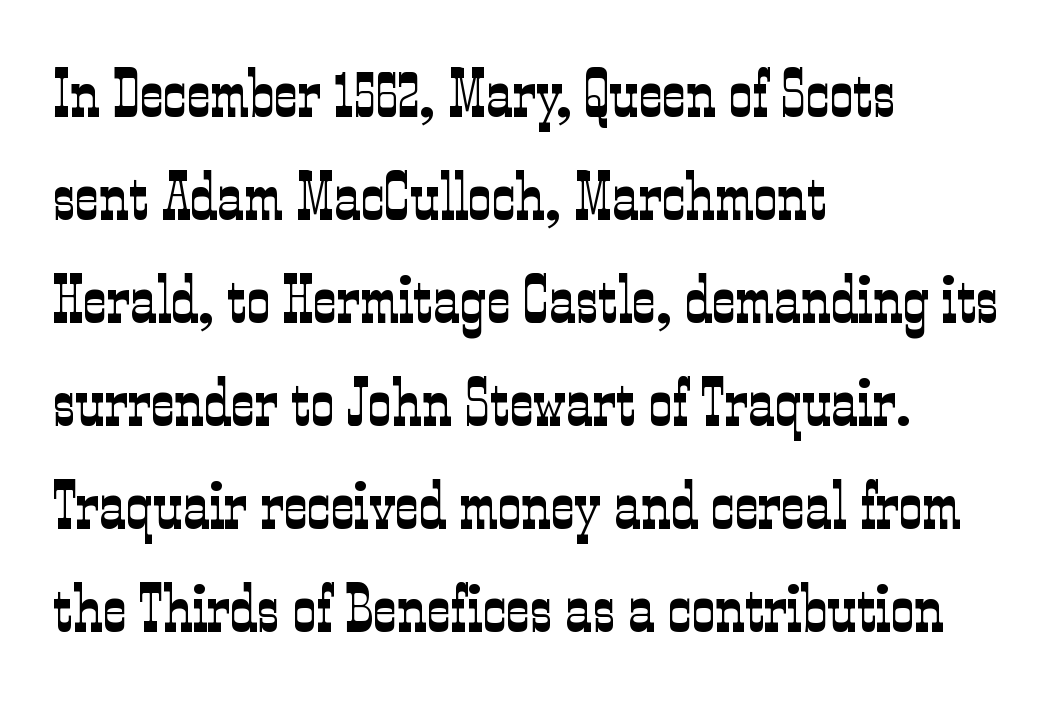
{"serif": "yes", "italic": "no", "bold": "no", "weight": "light", "width": "condensed", "stroke_contrast": "low", "x_height": "medium", "monospaced": "no", "underline": "no", "align": "left", "line_spacing": "normal", "line_spacing_ratio": 1.56, "letter_spacing": "normal", "letter_spacing_em": 0.0, "glyph_px": 66}
